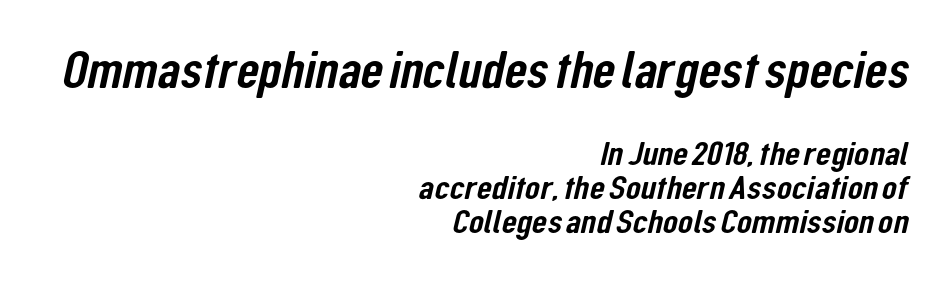
Q: Is the typeface a serif or a sans-serif typeface? A: Sans-serif.
Q: Is the text underlined? A: No.
Q: How is the paragraph aligned? A: Right-aligned.
Q: Is the spacing between letters normal or unusually wide? A: Normal.
Q: Is the spacing between lines tight, normal or loose? A: Tight.
Q: Which block of text is set in a larger size, the first (top) or the second (bottom)? A: The first (top) one.
Q: Width (condensed, normal, or wide)? A: Condensed.
Q: Stroke contrast? A: Low.
Q: x-height? A: Medium.
Q: Monospaced? A: No.
